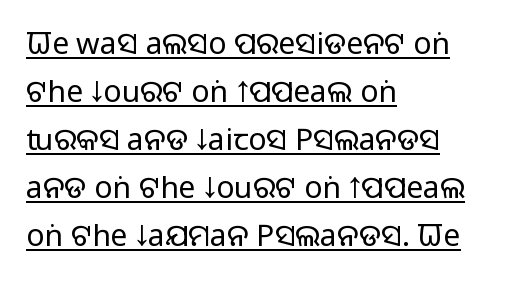
The image shows 30 px regular-weight sans-serif type, upright; set left-aligned, normal line spacing (1.6x), normal letter spacing, underlined; low stroke contrast and a large x-height.
